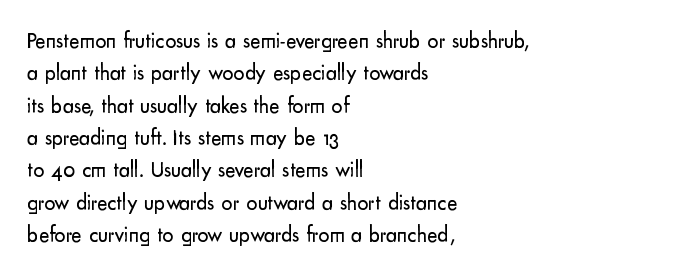
Does extra space separate the letters? No, they use regular spacing. Compared with a typical body face, this is equally light or lighter still. Casual observation: everything's shoved over to the left. This sample keeps an unexceptional amount of space between lines.
